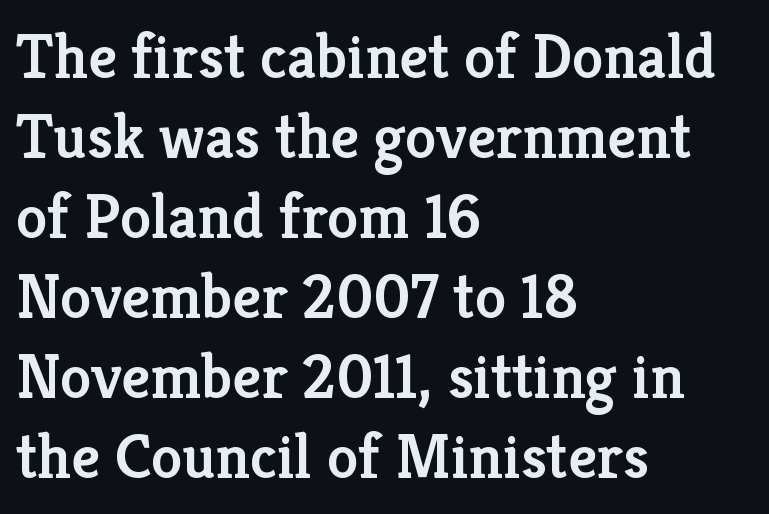
Q: Is the text bold? A: Semi-bold.
Q: Is the text italic (slanted)? A: No, it is upright.
Q: Is the typeface a serif or a sans-serif typeface? A: Serif.
Q: Is the text underlined? A: No.
Q: How is the paragraph aligned? A: Left-aligned.
Q: Is the spacing between letters normal or unusually wide? A: Normal.
Q: Is the spacing between lines tight, normal or loose? A: Normal.
Q: Width (condensed, normal, or wide)? A: Normal.
Q: Stroke contrast? A: Low.
Q: x-height? A: Medium.
Q: Monospaced? A: No.
